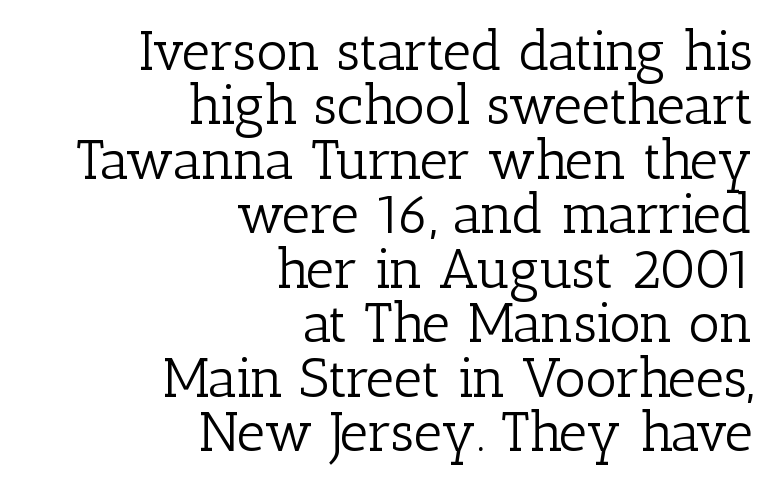
Q: Is the text bold? A: No.
Q: Is the text italic (slanted)? A: No, it is upright.
Q: Is the typeface a serif or a sans-serif typeface? A: Serif.
Q: Is the text underlined? A: No.
Q: How is the paragraph aligned? A: Right-aligned.
Q: Is the spacing between letters normal or unusually wide? A: Normal.
Q: Is the spacing between lines tight, normal or loose? A: Tight.
Q: Width (condensed, normal, or wide)? A: Normal.
Q: Stroke contrast? A: Low.
Q: x-height? A: Medium.
Q: Monospaced? A: No.
